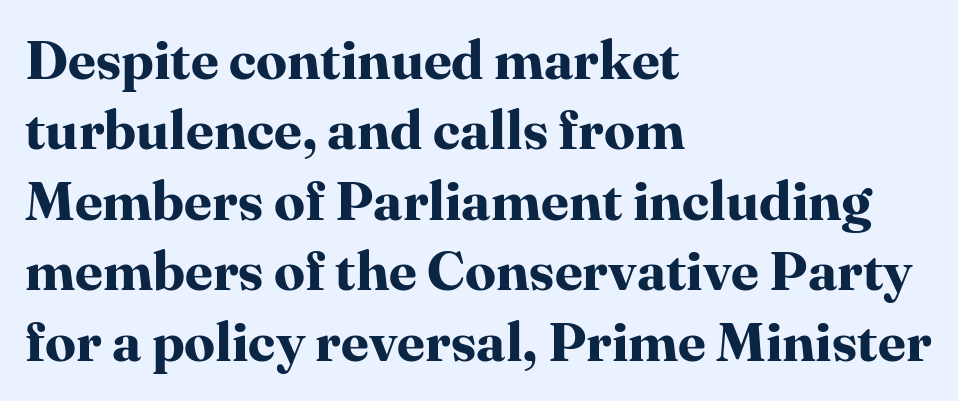
{"serif": "yes", "italic": "no", "bold": "yes", "weight": "bold", "width": "normal", "stroke_contrast": "high", "x_height": "medium", "monospaced": "no", "underline": "no", "align": "left", "line_spacing": "normal", "line_spacing_ratio": 1.28, "letter_spacing": "normal", "letter_spacing_em": 0.0, "glyph_px": 55}
